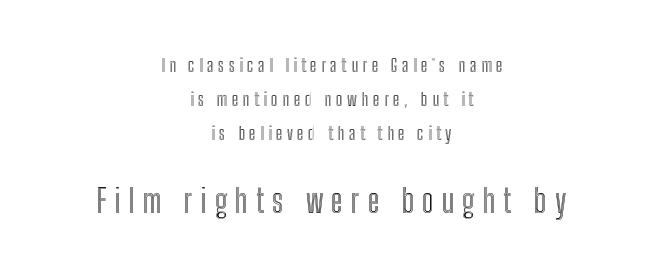
Q: Is the text italic (slanted)? A: No, it is upright.
Q: Is the text underlined? A: No.
Q: How is the paragraph aligned? A: Centered.
Q: Is the spacing between letters normal or unusually wide? A: Unusually wide.
Q: Which block of text is set in a larger size, the first (top) or the second (bottom)? A: The second (bottom) one.
Q: Width (condensed, normal, or wide)? A: Condensed.
Q: x-height? A: Medium.
Q: Monospaced? A: No.
